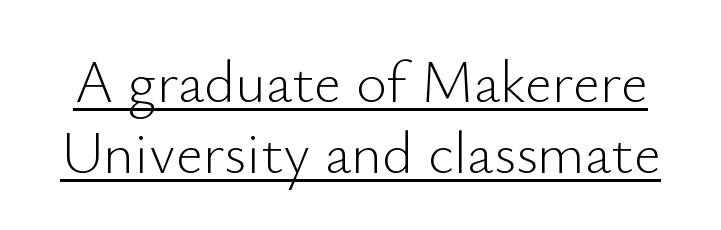
Q: Is the text bold? A: No.
Q: Is the text italic (slanted)? A: No, it is upright.
Q: Is the typeface a serif or a sans-serif typeface? A: Sans-serif.
Q: Is the text underlined? A: Yes.
Q: Is the spacing between letters normal or unusually wide? A: Normal.
Q: Width (condensed, normal, or wide)? A: Normal.
Q: Stroke contrast? A: Low.
Q: x-height? A: Small.
Q: Monospaced? A: No.
